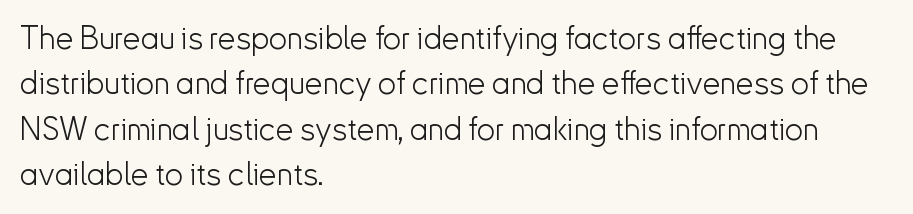
Q: Is the text bold? A: No.
Q: Is the text italic (slanted)? A: No, it is upright.
Q: Is the typeface a serif or a sans-serif typeface? A: Sans-serif.
Q: Is the text underlined? A: No.
Q: How is the paragraph aligned? A: Left-aligned.
Q: Is the spacing between letters normal or unusually wide? A: Normal.
Q: Is the spacing between lines tight, normal or loose? A: Normal.
Q: Width (condensed, normal, or wide)? A: Normal.
Q: Stroke contrast? A: Low.
Q: x-height? A: Small.
Q: Monospaced? A: No.
